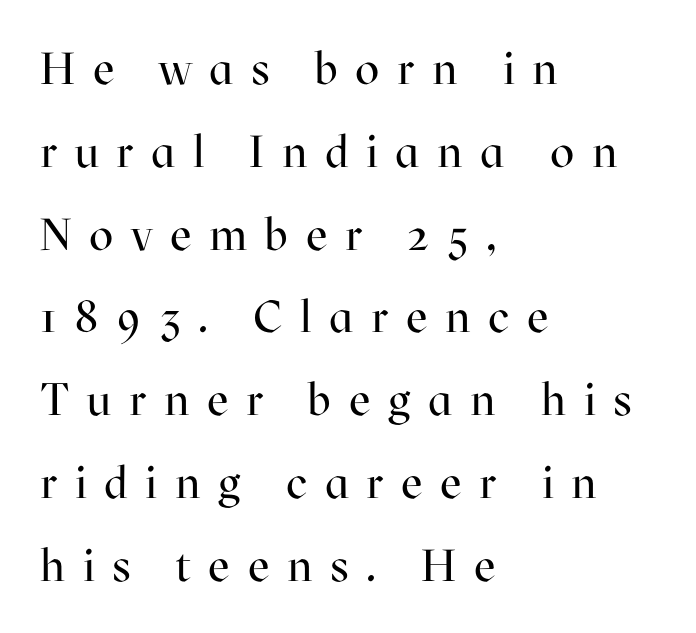
{"serif": "yes", "italic": "no", "bold": "no", "weight": "regular", "width": "normal", "stroke_contrast": "high", "x_height": "medium", "monospaced": "no", "underline": "no", "align": "left", "line_spacing_ratio": 1.84, "letter_spacing": "wide", "letter_spacing_em": 0.39, "glyph_px": 45}
